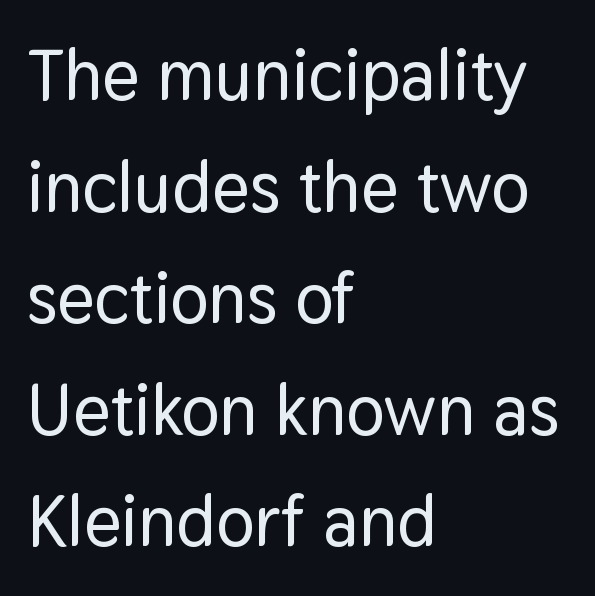
Note the varied advance widths — an 'i' is clearly narrower than an 'm'. You can tell it's not italic because the verticals are truly vertical. Rule under the text: the space is simply empty. All the whitespace from short lines collects on the right. Classification — sans serif. One glance says typical: line gaps are just what's usual.
